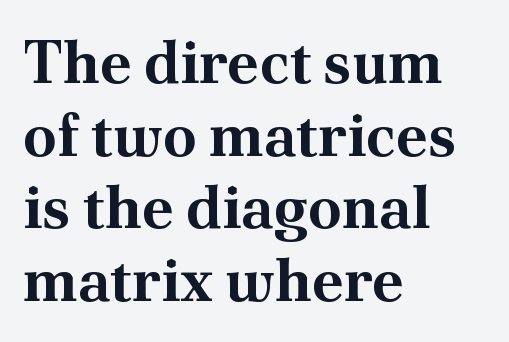
The image shows 60 px bold serif type, upright; set left-aligned, line spacing 1.21x, normal letter spacing, not underlined; medium stroke contrast and a small x-height.
